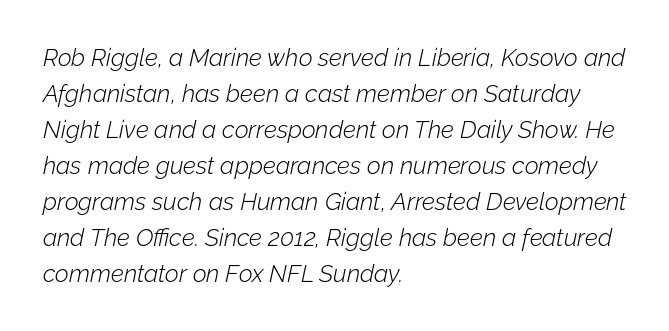
Short note: letters normally spaced. The font sits on the lighter half of the weight spectrum, regular included. Is the block centered? No — it sits flush against the left margin. When letters slant like this, we call the style italic. Lines of text with bare space underneath. The block of text has a typical density, with ordinary space between rows.
